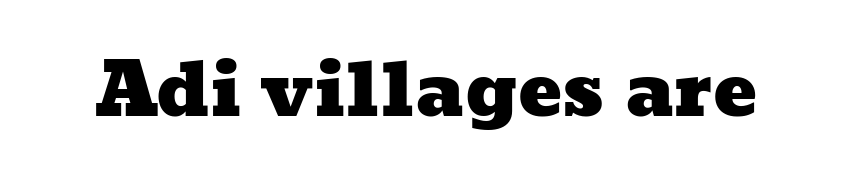
Q: Is the text underlined? A: No.
Q: Is the spacing between letters normal or unusually wide? A: Normal.
Q: Width (condensed, normal, or wide)? A: Wide.
Q: Stroke contrast? A: Low.
Q: x-height? A: Medium.
Q: Monospaced? A: No.
